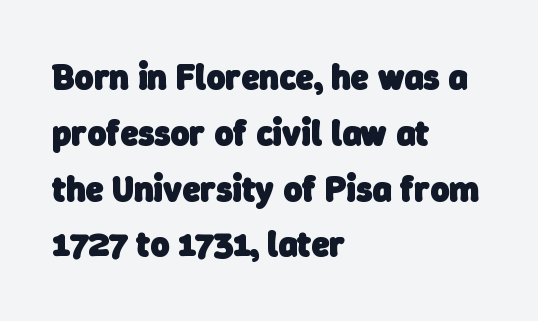
The image shows 36 px heavy sans-serif type; set left-aligned, normal line spacing (1.55x), normal letter spacing, not underlined; low stroke contrast and a medium x-height.
